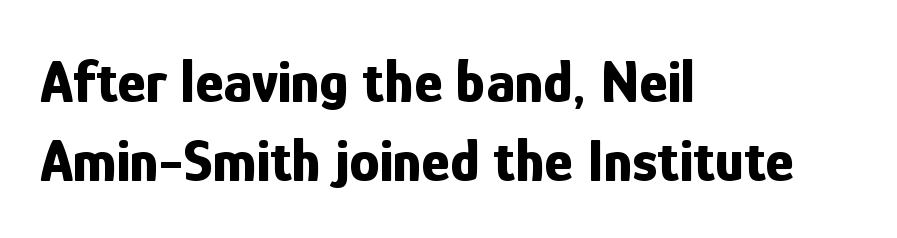
Q: Is the text bold? A: Yes.
Q: Is the text italic (slanted)? A: No, it is upright.
Q: Is the typeface a serif or a sans-serif typeface? A: Sans-serif.
Q: Is the text underlined? A: No.
Q: How is the paragraph aligned? A: Left-aligned.
Q: Is the spacing between letters normal or unusually wide? A: Normal.
Q: Is the spacing between lines tight, normal or loose? A: Normal.
Q: Width (condensed, normal, or wide)? A: Condensed.
Q: Stroke contrast? A: Low.
Q: x-height? A: Medium.
Q: Monospaced? A: No.
